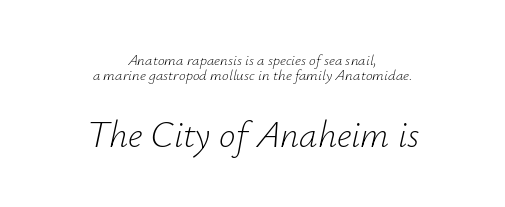
The image shows 37 px light type, italic (leaning right); set centered, tight line spacing (0.97x), normal letter spacing, not underlined; the second (bottom) block is 2.47x larger; low stroke contrast and a small x-height.
